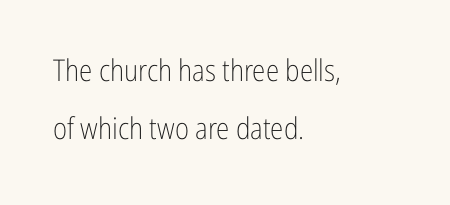
Where is the straight margin? On the left. The rendering uses a large line-height, opening up the rows. Every stem runs plumb, perpendicular to the baseline. The horizontal fit of the characters is conventional and even. This rendering features lettering with no underline. The letters advance in unequal steps, a hallmark of proportional type.
